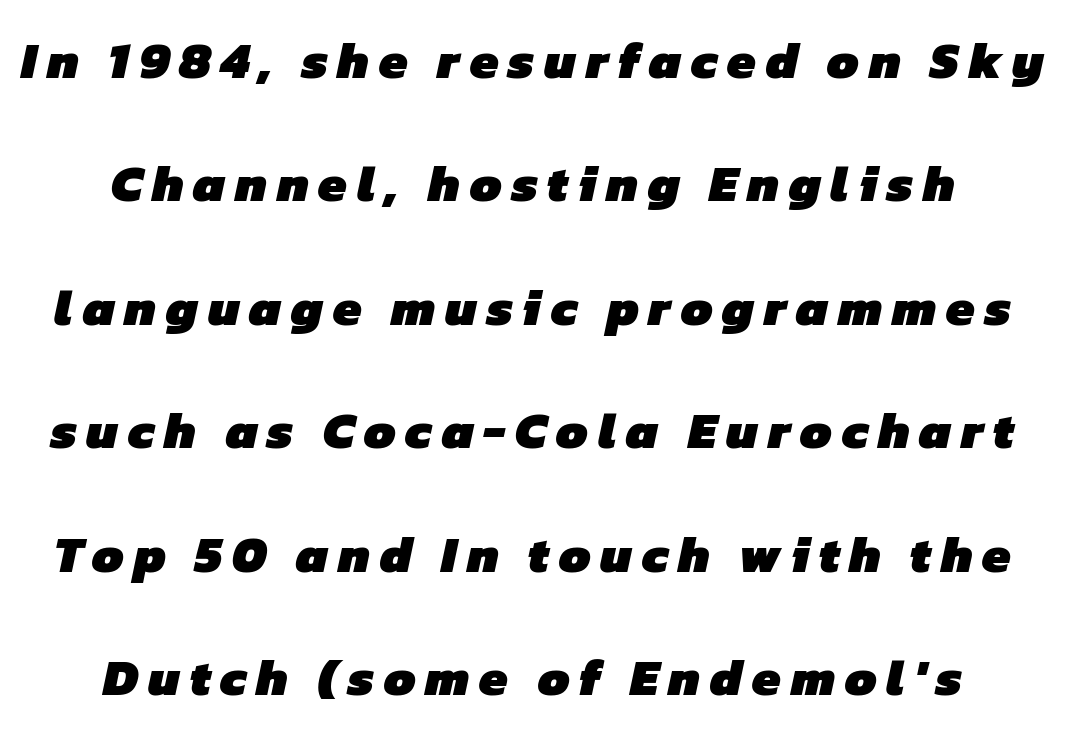
Q: Is the text bold? A: Yes.
Q: Is the typeface a serif or a sans-serif typeface? A: Sans-serif.
Q: Is the text underlined? A: No.
Q: How is the paragraph aligned? A: Centered.
Q: Is the spacing between lines tight, normal or loose? A: Loose.
Q: Width (condensed, normal, or wide)? A: Normal.
Q: Stroke contrast? A: Low.
Q: x-height? A: Medium.
Q: Monospaced? A: No.
